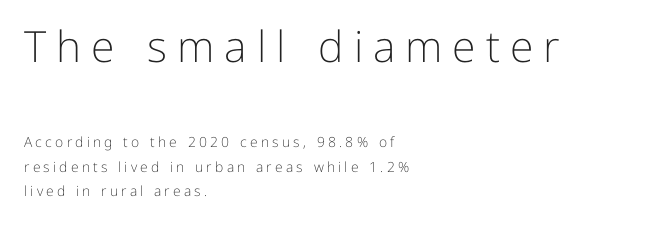
The letters stand upright; this is a roman face. Does the copy run flush right? No — it runs flush left. Scale decreases going downward across the two blocks. Character widths vary here, with narrow letters taking less room than wide ones.
